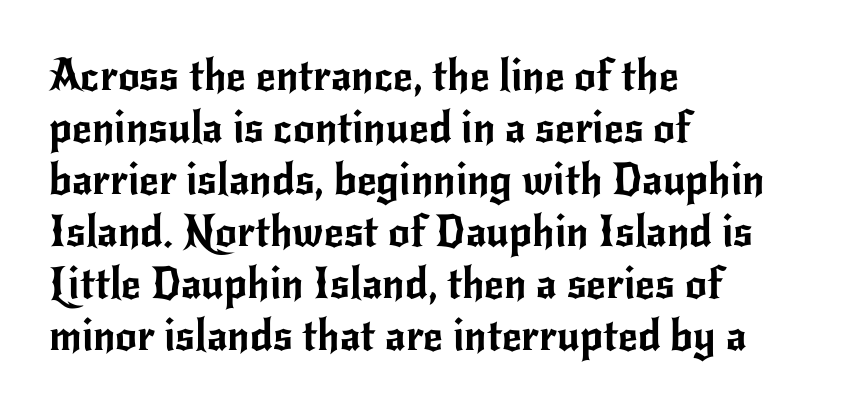
The image shows 43 px sans-serif type, upright; set left-aligned, line spacing 1.21x, normal letter spacing, not underlined; low stroke contrast and a small x-height.
